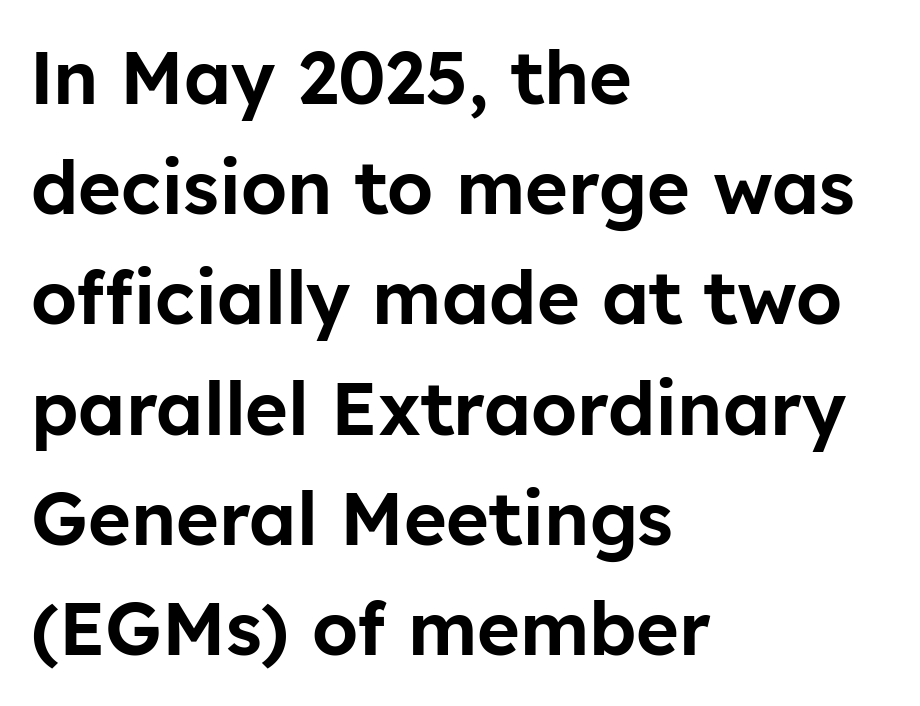
The image shows 73 px sans-serif type, upright; set left-aligned, normal line spacing (1.51x), normal letter spacing, not underlined; low stroke contrast and a medium x-height.
